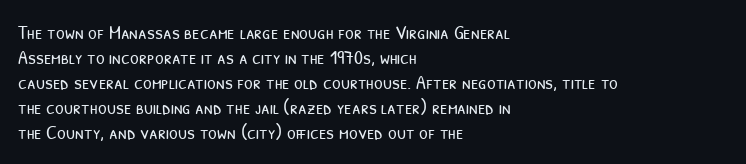
Caption: face not bold, strokes unweighted. Just letters on the line, the space beneath them empty. Each new line begins a customary step beneath the previous one. The passage is arranged the way most books set body copy — flush left. In terms of letterspacing, this is plain default setting.
